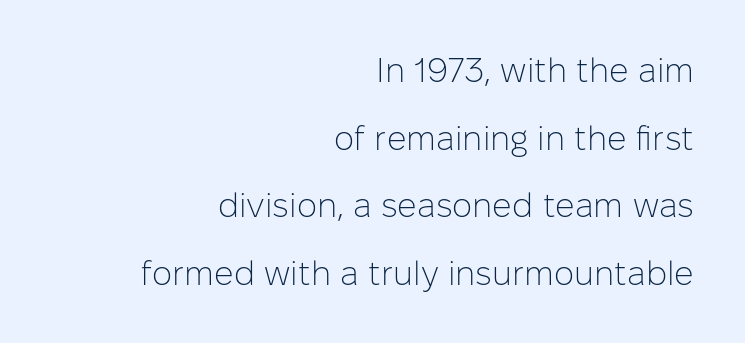
A great deal of white space separates one row of letters from the next. Lines of text with bare space underneath. The strokes are not fattened; the text isn't bold. The face used here is a sans, in the tradition of grotesques and geometrics.
